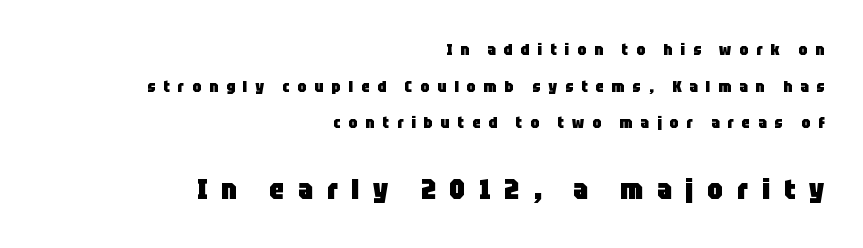
In CSS terms this would be text-align: right. The emphasis by scale lands on block number two, below. Inter-character spacing is expanded well beyond the font's built-in metrics. Stroke terminals: plain, sans-serif.
